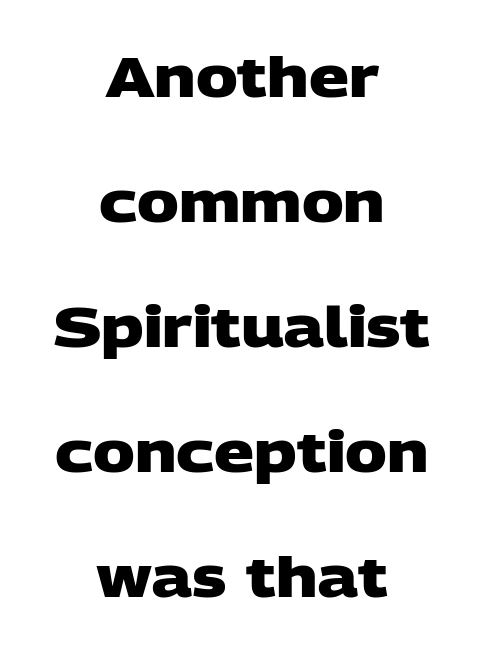
Spacing verdict: proportional, widths tailored to each character. Nope, no serifs anywhere on these letters. One-word summary of the alignment: center. Check the space under the baseline: it is left empty. Glyph-to-glyph distance matches everyday printed text.
